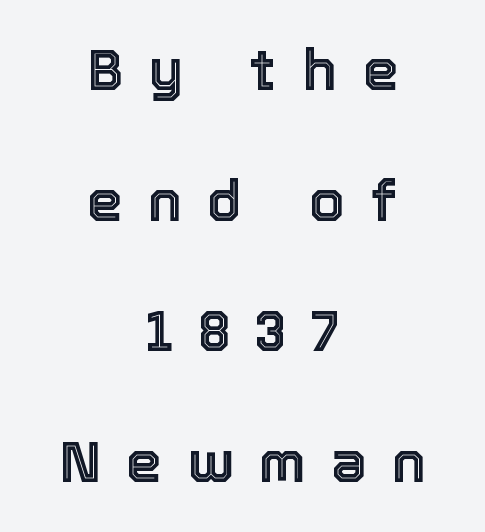
The image shows 57 px text type, upright; set centered, loose line spacing (2.29x), unusually wide letter spacing (+0.45 em), not underlined; a medium x-height.
